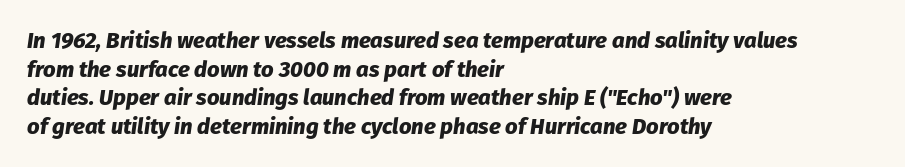
{"italic": "yes", "lean": "right", "slant_degrees": 8, "bold": "yes", "underline": "no", "align": "left", "line_spacing": "normal", "line_spacing_ratio": 1.3, "letter_spacing": "normal", "letter_spacing_em": 0.0, "glyph_px": 22}
